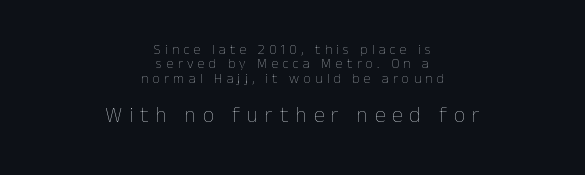
Q: Is the text bold? A: No.
Q: Is the text italic (slanted)? A: No, it is upright.
Q: Is the text underlined? A: No.
Q: How is the paragraph aligned? A: Centered.
Q: Is the spacing between letters normal or unusually wide? A: Unusually wide.
Q: Is the spacing between lines tight, normal or loose? A: Tight.
Q: Which block of text is set in a larger size, the first (top) or the second (bottom)? A: The second (bottom) one.
